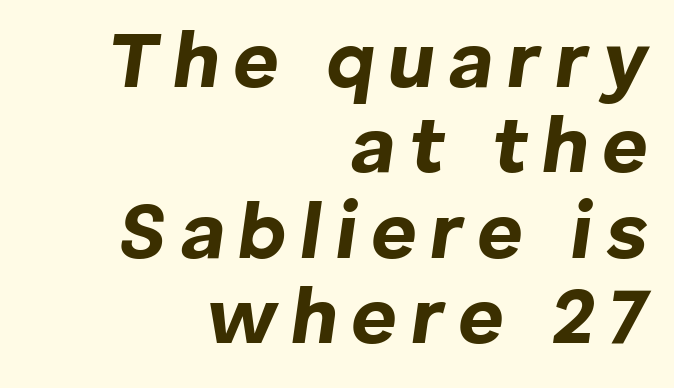
The paragraph shown leans on its right margin. The line-height multiplier appears low, near solid setting. Spacing verdict: proportional, widths tailored to each character. Does the weight exceed regular? Yes, all the way to bold. The gap between lines stays unmarked. Italic? Definitely — the glyphs are oblique.
